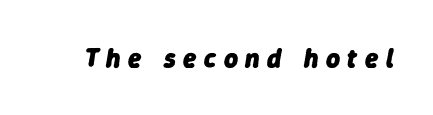
Typesetter's note: full bold, strokes at maximum text heaviness. The type is letterspaced generously, with wide tracking. Clear beneath every line of the passage. This sample uses an oblique cut, with every glyph tilted off the vertical.
